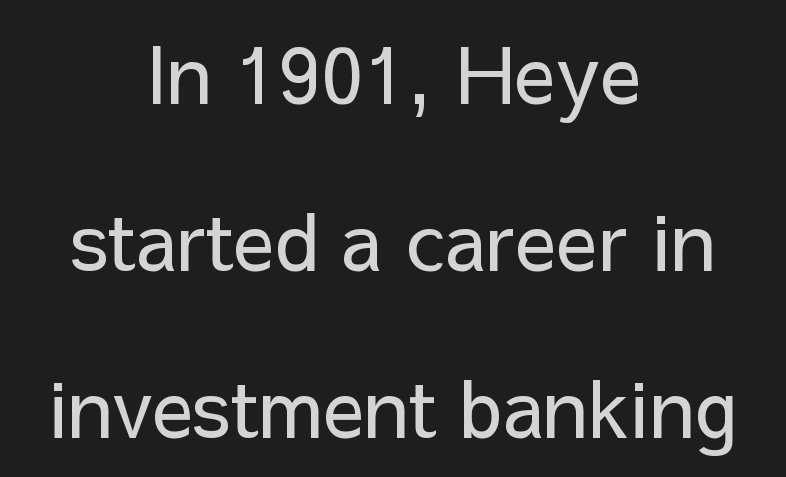
{"serif": "no", "italic": "no", "bold": "no", "weight": "regular", "width": "normal", "stroke_contrast": "low", "x_height": "medium", "monospaced": "no", "underline": "no", "align": "center", "line_spacing": "loose", "line_spacing_ratio": 2.14, "letter_spacing": "normal", "letter_spacing_em": 0.0, "glyph_px": 78}
